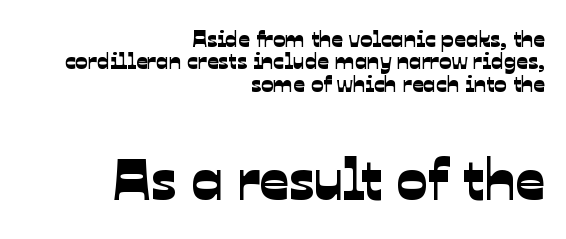
The image shows 58 px sans-serif type; set right-aligned, tight line spacing (0.97x), normal letter spacing, not underlined; the second (bottom) block is 2.52x larger; low stroke contrast and a medium x-height.
